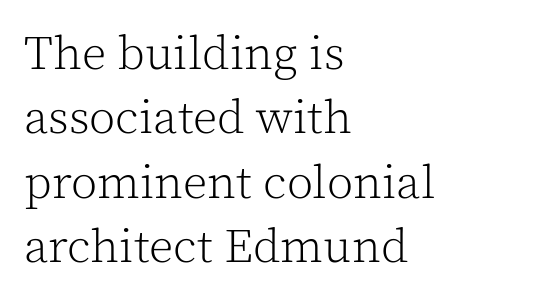
The image shows 48 px light serif type, upright; set left-aligned, normal line spacing (1.34x), normal letter spacing, not underlined; a medium x-height.
